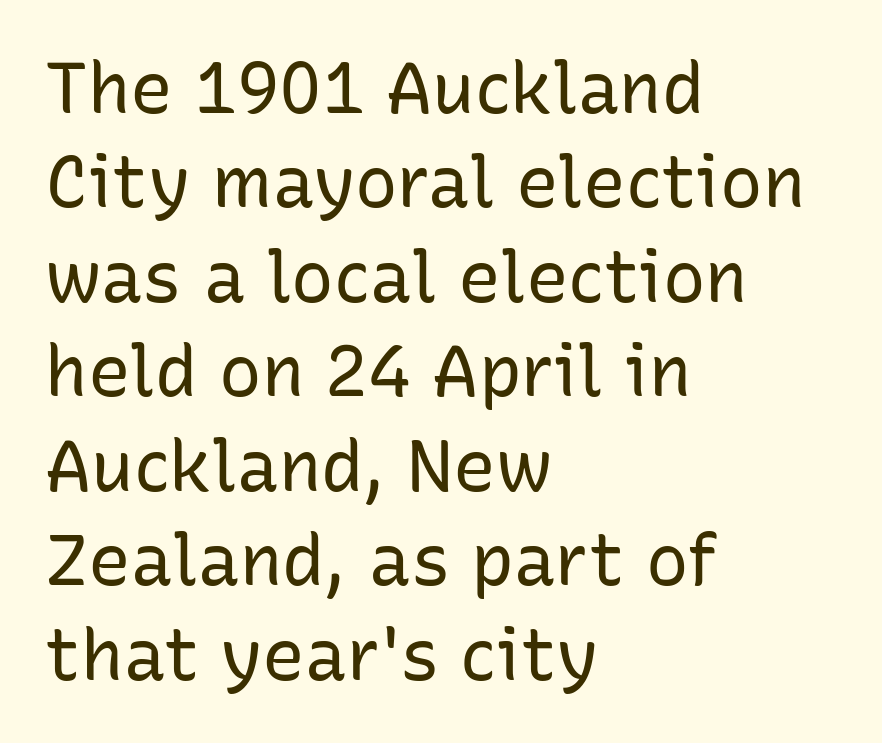
Q: Is the text bold? A: No.
Q: Is the text italic (slanted)? A: No, it is upright.
Q: Is the typeface a serif or a sans-serif typeface? A: Sans-serif.
Q: Is the text underlined? A: No.
Q: How is the paragraph aligned? A: Left-aligned.
Q: Is the spacing between letters normal or unusually wide? A: Normal.
Q: Is the spacing between lines tight, normal or loose? A: Normal.
Q: Width (condensed, normal, or wide)? A: Normal.
Q: Stroke contrast? A: Low.
Q: x-height? A: Medium.
Q: Monospaced? A: No.
